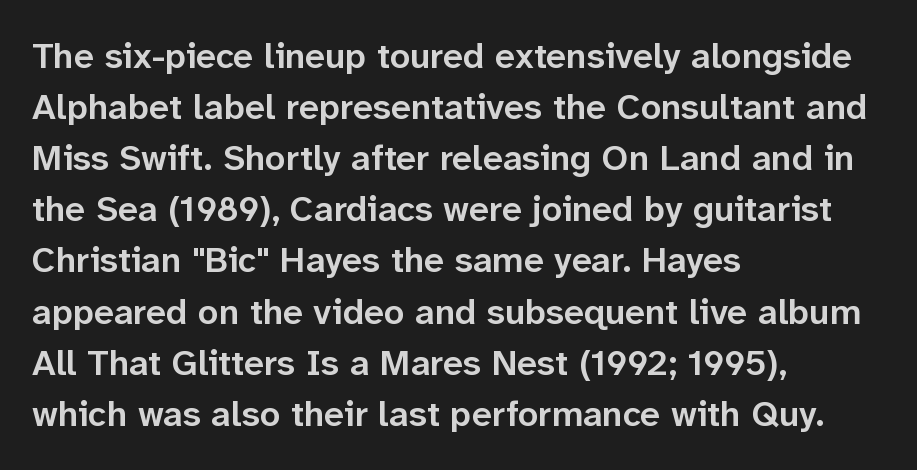
Q: Is the text bold? A: Semi-bold.
Q: Is the text italic (slanted)? A: No, it is upright.
Q: Is the typeface a serif or a sans-serif typeface? A: Sans-serif.
Q: Is the text underlined? A: No.
Q: How is the paragraph aligned? A: Left-aligned.
Q: Is the spacing between letters normal or unusually wide? A: Normal.
Q: Is the spacing between lines tight, normal or loose? A: Normal.
Q: Width (condensed, normal, or wide)? A: Normal.
Q: Stroke contrast? A: Low.
Q: x-height? A: Medium.
Q: Monospaced? A: No.
